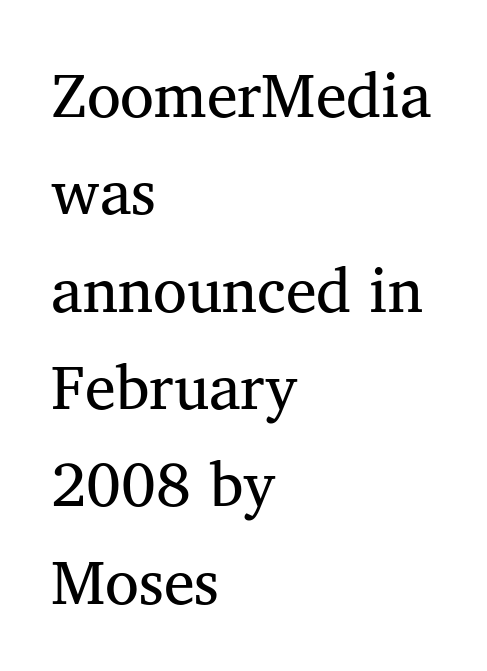
The image shows 62 px regular-weight serif type; set left-aligned, normal line spacing (1.57x), normal letter spacing, not underlined; medium stroke contrast and a medium x-height.
